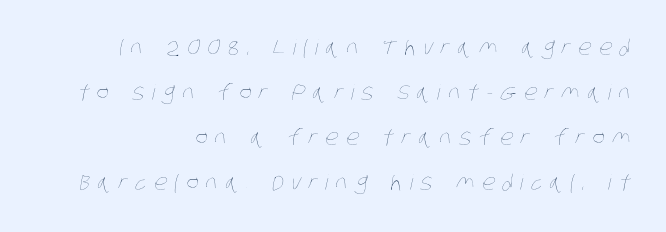
Stroke mass is kept to a normal reading level or below. Descenders hang freely into open space. The lines are quadded right. Whoever set this chose breathing room over compactness in the vertical rhythm.
